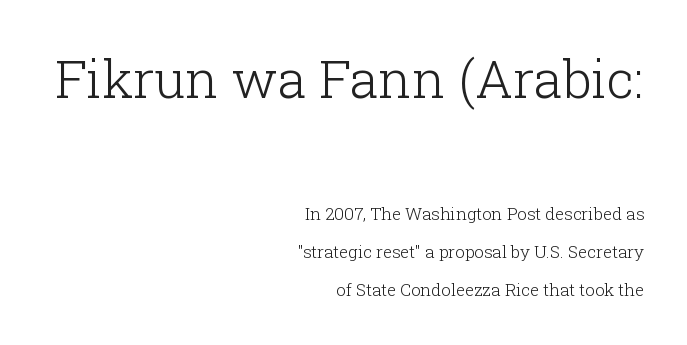
The image shows 52 px light serif type, upright; set right-aligned, loose line spacing (2.25x), normal letter spacing, not underlined; the first (top) block is 3.06x larger; low stroke contrast and a medium x-height.
